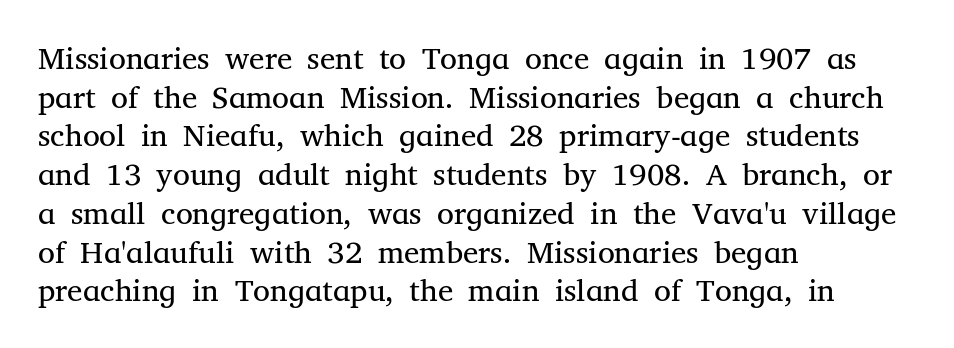
The font's upright variant was chosen for this text. The paragraph shown leans on its left margin. The leading is moderate, giving the passage an even texture. Bare-footed words on every line.
